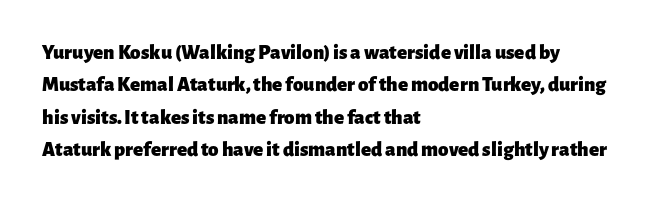
{"italic": "no", "bold": "yes", "underline": "no", "align": "left", "line_spacing": "normal", "line_spacing_ratio": 1.54, "letter_spacing": "normal", "letter_spacing_em": 0.0, "glyph_px": 21}
